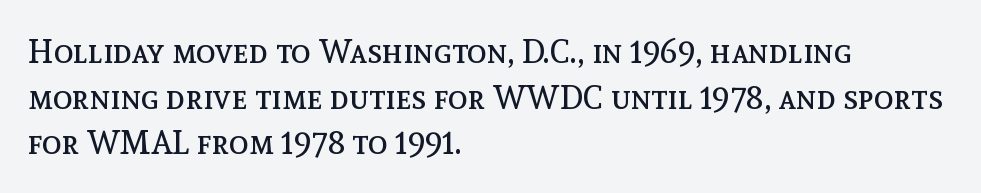
The image shows 33 px regular-weight type, upright; set left-aligned, normal line spacing (1.38x), normal letter spacing, not underlined; a medium x-height.
